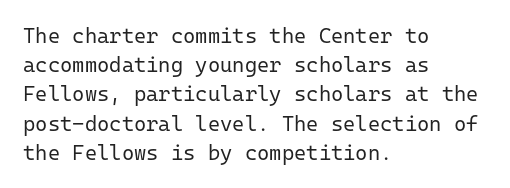
{"italic": "no", "bold": "no", "underline": "no", "align": "left", "line_spacing": "normal", "line_spacing_ratio": 1.39, "letter_spacing": "normal", "letter_spacing_em": 0.0, "glyph_px": 21}
